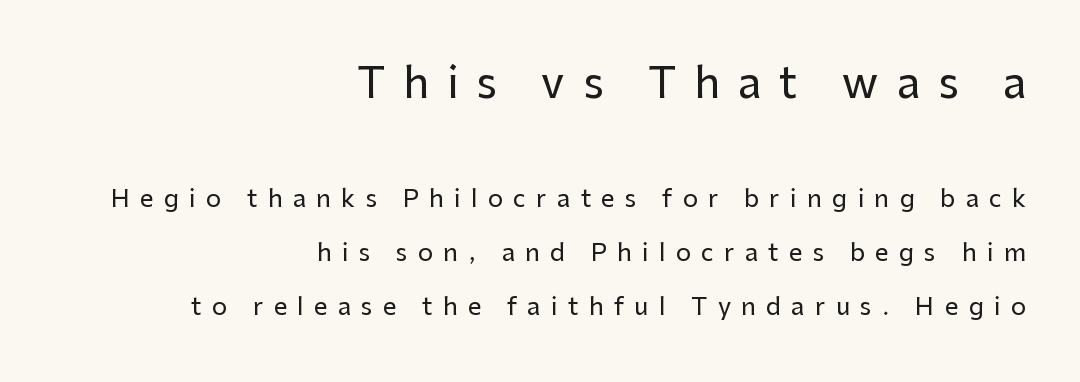
Q: Is the text italic (slanted)? A: No, it is upright.
Q: Is the typeface a serif or a sans-serif typeface? A: Sans-serif.
Q: Is the text underlined? A: No.
Q: How is the paragraph aligned? A: Right-aligned.
Q: Is the spacing between letters normal or unusually wide? A: Unusually wide.
Q: Is the spacing between lines tight, normal or loose? A: Loose.
Q: Which block of text is set in a larger size, the first (top) or the second (bottom)? A: The first (top) one.
Q: Width (condensed, normal, or wide)? A: Normal.
Q: Stroke contrast? A: Low.
Q: x-height? A: Medium.
Q: Monospaced? A: No.
